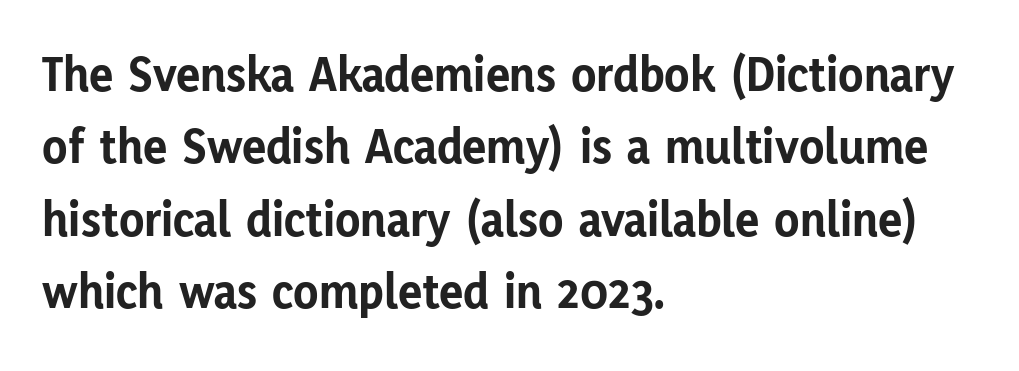
{"serif": "no", "italic": "no", "bold": "yes", "weight": "bold", "width": "normal", "stroke_contrast": "low", "x_height": "medium", "monospaced": "no", "underline": "no", "align": "left", "line_spacing": "normal", "line_spacing_ratio": 1.42, "letter_spacing": "normal", "letter_spacing_em": 0.0, "glyph_px": 51}
